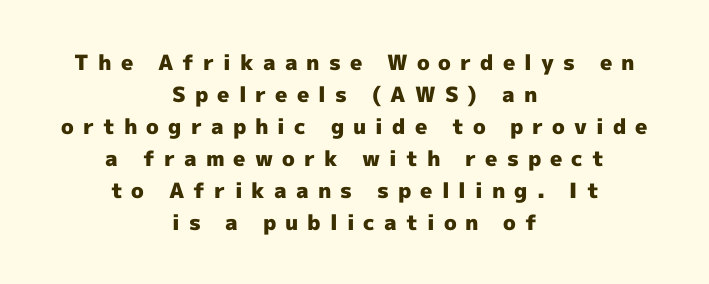
{"italic": "no", "bold": "yes", "underline": "no", "align": "center", "line_spacing": "normal", "line_spacing_ratio": 1.52, "letter_spacing": "wide", "letter_spacing_em": 0.43, "glyph_px": 21}
